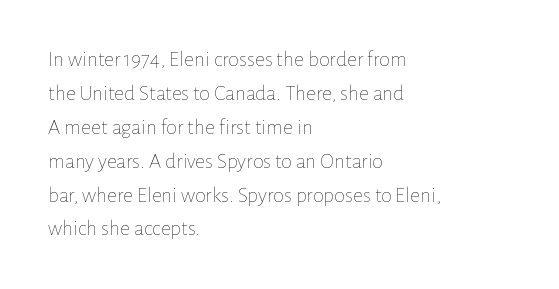
{"italic": "no", "bold": "no", "underline": "no", "align": "left", "line_spacing": "normal", "line_spacing_ratio": 1.54, "letter_spacing": "normal", "letter_spacing_em": 0.0, "glyph_px": 22}
